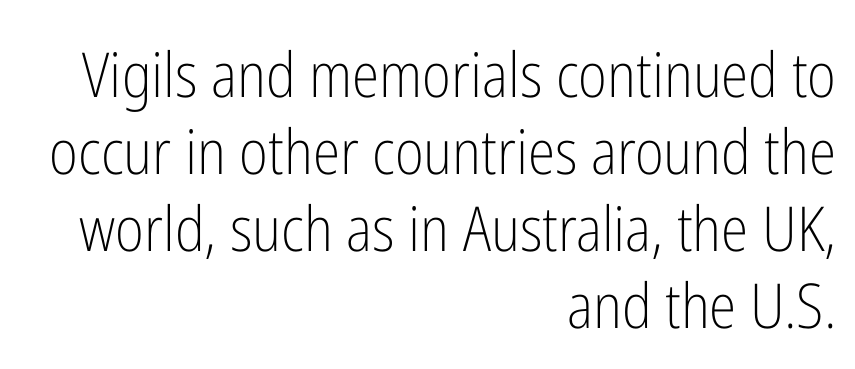
Q: Is the text bold? A: No.
Q: Is the text italic (slanted)? A: No, it is upright.
Q: Is the typeface a serif or a sans-serif typeface? A: Sans-serif.
Q: Is the text underlined? A: No.
Q: How is the paragraph aligned? A: Right-aligned.
Q: Is the spacing between letters normal or unusually wide? A: Normal.
Q: Width (condensed, normal, or wide)? A: Condensed.
Q: Stroke contrast? A: Low.
Q: x-height? A: Medium.
Q: Monospaced? A: No.
